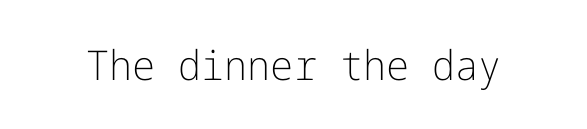
Notice how the stems are strictly vertical — no italics here. Check under the words: just untouched page. The letterforms sit shoulder to shoulder at normal distance. Serifs: no, the terminals of the letterforms are clean. Unbolded letterforms with no extra heft.
